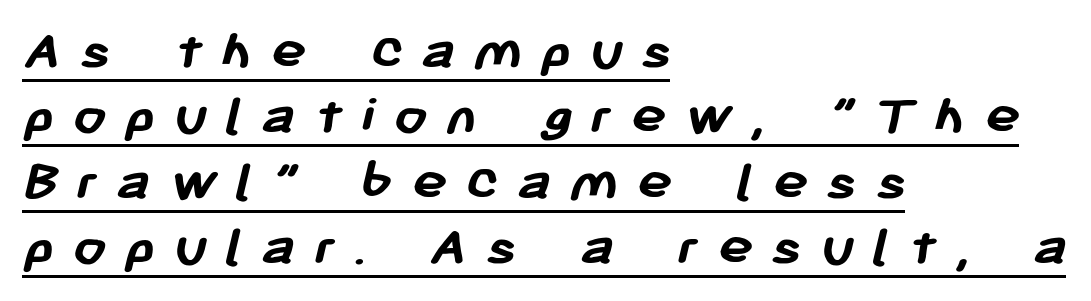
Set as a true bold cut, around the 700 mark. Baseline-to-baseline distance is barely more than the letter height. Where is the straight margin? On the left. Underlining? Definitely there. This rendering widens character spacing well past its baseline value. Are there feet on the stems? There aren't — it's a sans.
